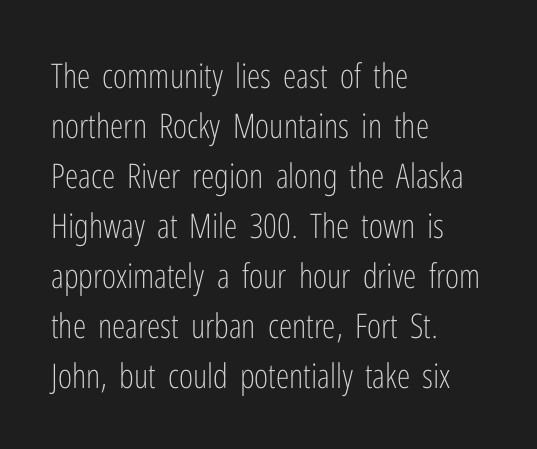
{"serif": "no", "italic": "no", "bold": "no", "weight": "light", "width": "condensed", "stroke_contrast": "low", "x_height": "medium", "monospaced": "no", "underline": "no", "align": "left", "line_spacing": "normal", "line_spacing_ratio": 1.47, "letter_spacing": "normal", "letter_spacing_em": 0.0, "glyph_px": 34}
